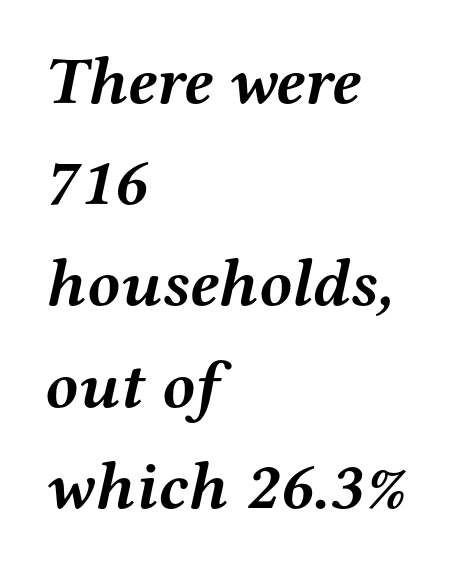
The image shows 67 px semibold, wide serif type, italic (leaning right); set left-aligned, normal line spacing (1.51x), normal letter spacing, not underlined; medium stroke contrast and a medium x-height.
